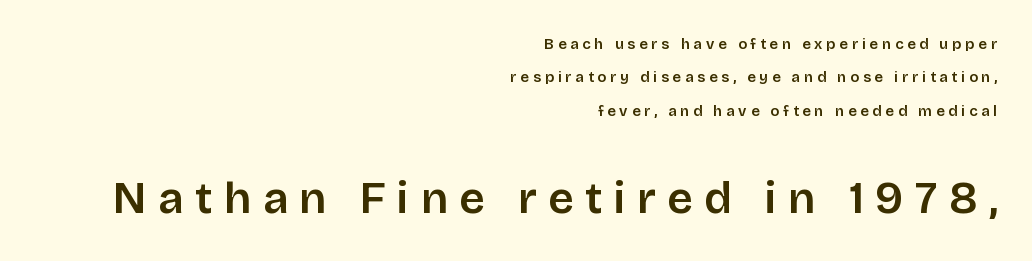
{"serif": "no", "italic": "no", "width": "normal", "stroke_contrast": "low", "x_height": "large", "monospaced": "no", "underline": "no", "align": "right", "line_spacing": "loose", "line_spacing_ratio": 2.22, "letter_spacing": "wide", "letter_spacing_em": 0.25, "larger_block": "second", "size_ratio": 3.0, "glyph_px": 45}
